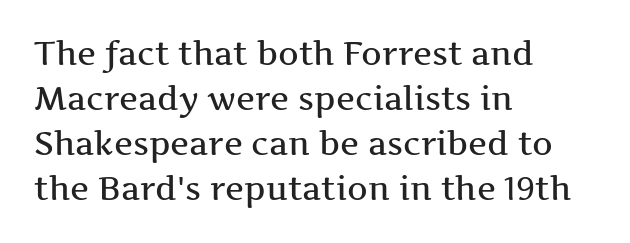
Q: Is the text italic (slanted)? A: No, it is upright.
Q: Is the typeface a serif or a sans-serif typeface? A: Serif.
Q: Is the text underlined? A: No.
Q: How is the paragraph aligned? A: Left-aligned.
Q: Is the spacing between letters normal or unusually wide? A: Normal.
Q: Is the spacing between lines tight, normal or loose? A: Normal.
Q: Width (condensed, normal, or wide)? A: Wide.
Q: Stroke contrast? A: Medium.
Q: x-height? A: Medium.
Q: Monospaced? A: No.
